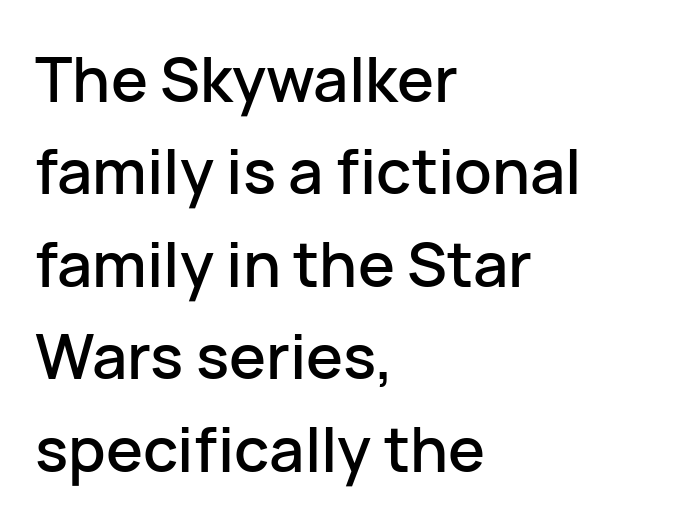
The image shows 62 px sans-serif type, upright; set left-aligned, normal line spacing (1.49x), normal letter spacing, not underlined; low stroke contrast and a medium x-height.
